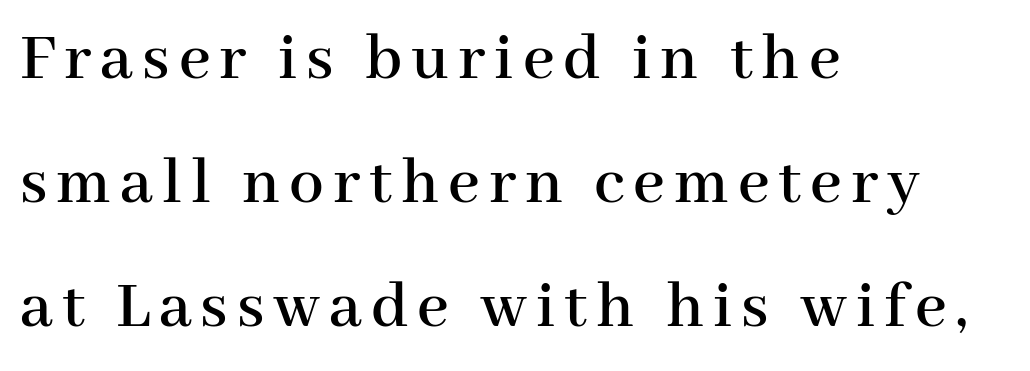
The image shows 69 px serif type, upright; set left-aligned, line spacing 1.8x, not underlined; high stroke contrast and a medium x-height.
